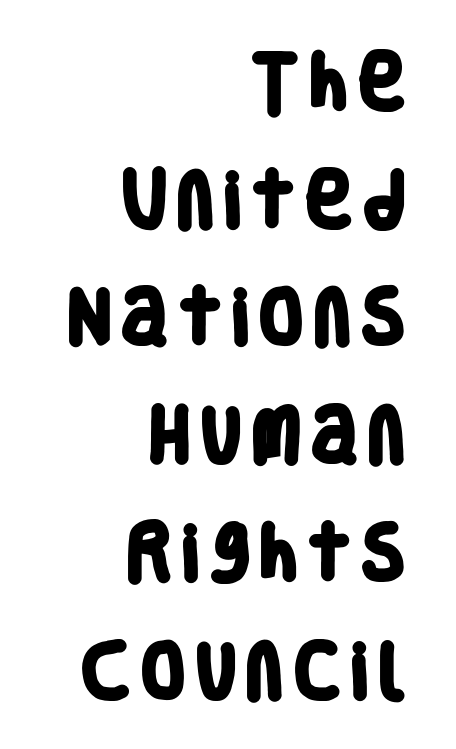
Unlike a traditional serif, this face leaves its strokes unadorned. Compared with an ordinary text face, these strokes are far heavier — a full bold. Words float on clear page, feet unadorned. The block of text is sparse from top to bottom, with ample space between rows. This sample has the flowing, uneven cadence of proportional lettering. The typesetter chose a ragged-left arrangement here.
